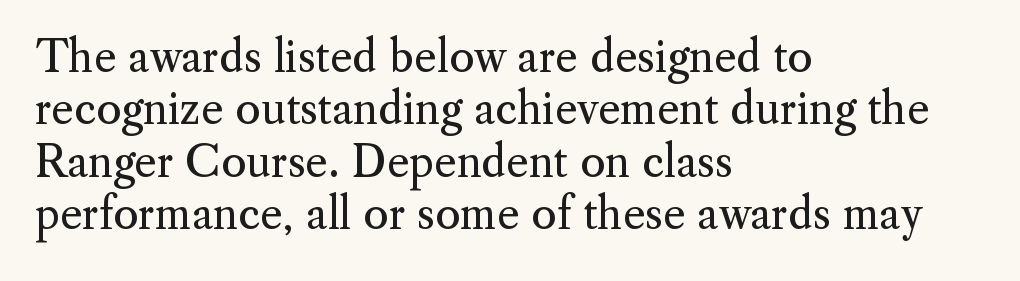
{"serif": "yes", "italic": "no", "bold": "no", "weight": "regular", "width": "normal", "stroke_contrast": "medium", "x_height": "small", "monospaced": "no", "underline": "no", "align": "left", "line_spacing_ratio": 1.22, "letter_spacing": "normal", "letter_spacing_em": 0.0, "glyph_px": 43}
